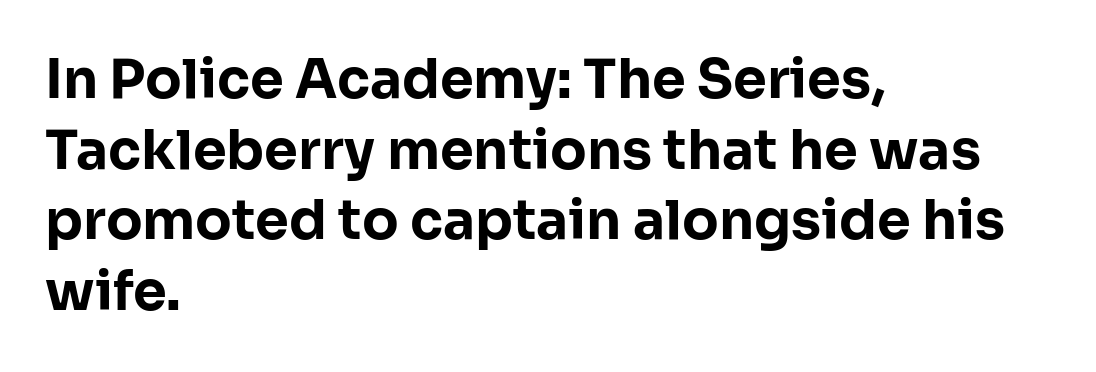
Tall strokes in this sample are plumb rather than angled. Line starts are locked; line ends wander. There is no visible air inserted between adjacent glyphs. Interline gaps are of average width in this sample. You can tell from the bare stems that sans-serif type was used.
